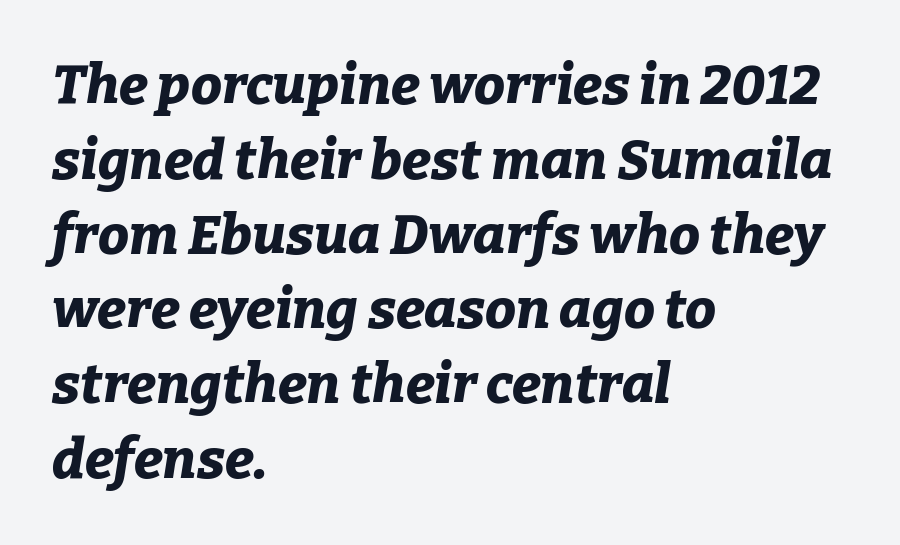
The image shows 55 px bold type, italic (leaning right); set left-aligned, normal line spacing (1.36x), normal letter spacing, not underlined; low stroke contrast and a medium x-height.
